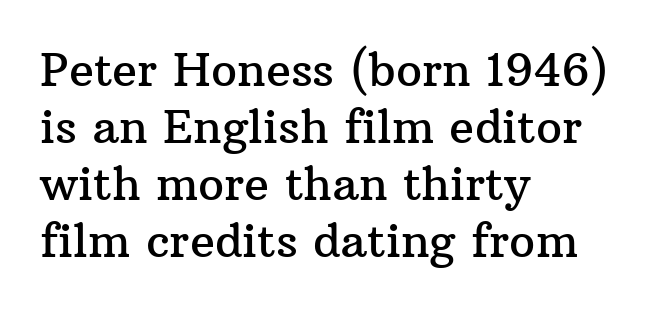
The image shows 46 px serif type, upright; set left-aligned, line spacing 1.24x, normal letter spacing, not underlined; medium stroke contrast and a medium x-height.
